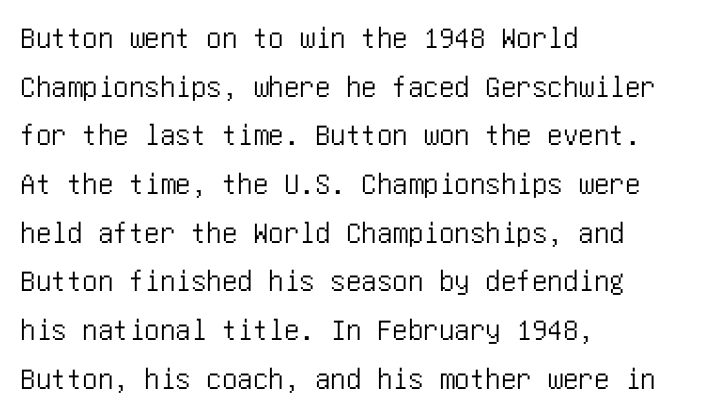
{"serif": "no", "italic": "no", "width": "condensed", "stroke_contrast": "low", "x_height": "large", "underline": "no", "align": "left", "line_spacing": "normal", "line_spacing_ratio": 1.57, "letter_spacing": "normal", "letter_spacing_em": 0.0, "glyph_px": 31}
